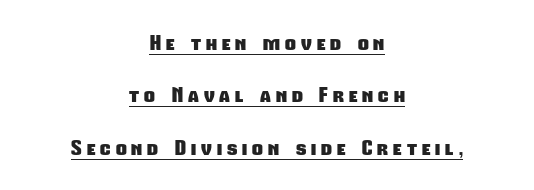
The image shows 21 px bold type; set centered, loose line spacing (2.5x), unusually wide letter spacing (+0.24 em), underlined.
